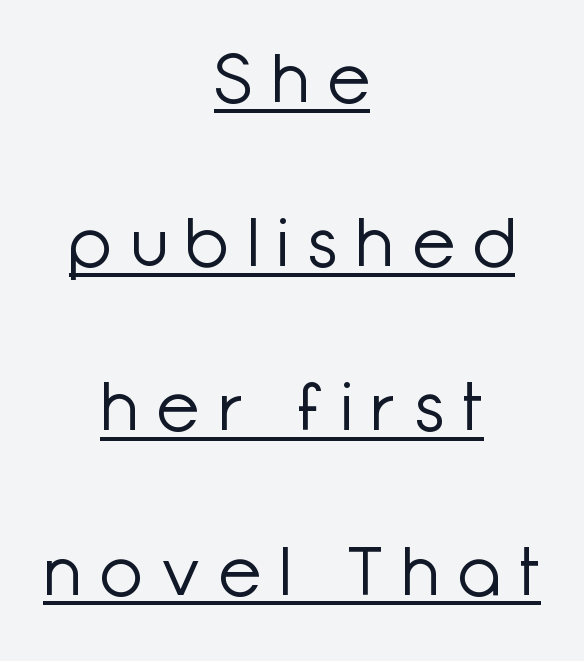
You could not count columns in this text — the font is proportionally spaced. How would I describe the line gaps? Wide and relaxed. In terms of letterform style, serifs are entirely absent. Is the letter spacing exaggerated? Yes — the characters are pushed far apart. The font's upright variant was chosen for this text.
